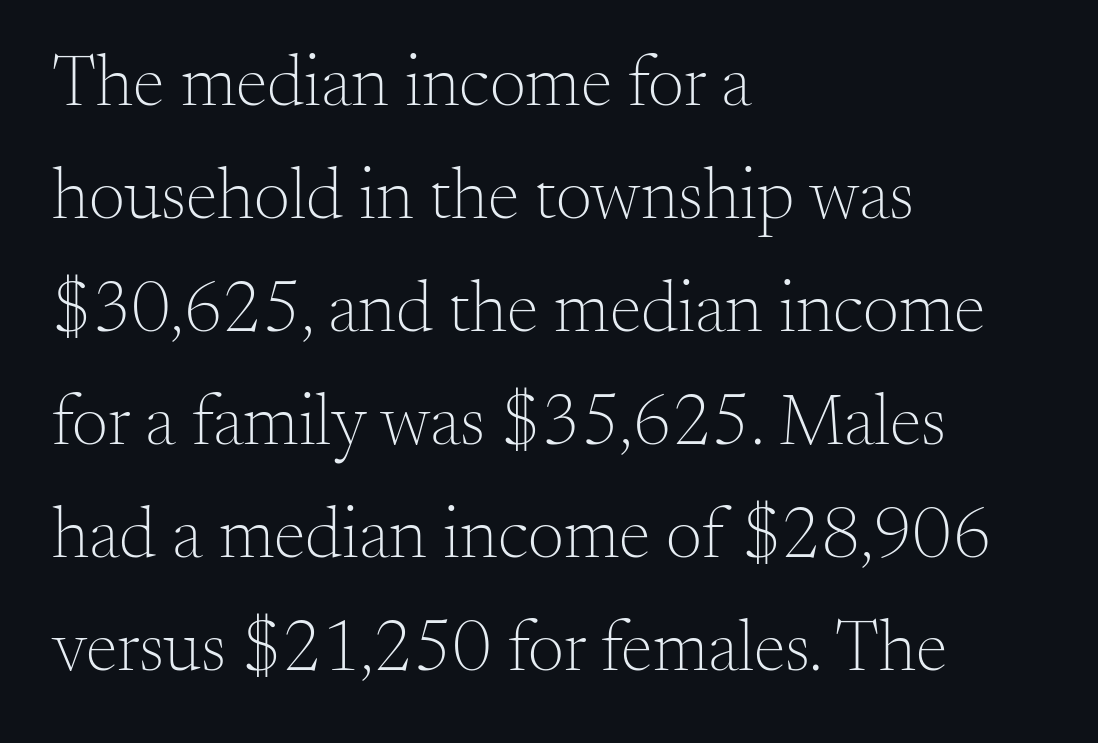
The image shows 72 px light serif type, upright; set left-aligned, normal line spacing (1.57x), normal letter spacing, not underlined; medium stroke contrast and a small x-height.
